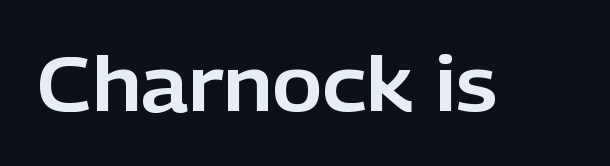
Q: Is the text italic (slanted)? A: No, it is upright.
Q: Is the typeface a serif or a sans-serif typeface? A: Sans-serif.
Q: Is the text underlined? A: No.
Q: Is the spacing between letters normal or unusually wide? A: Normal.
Q: Width (condensed, normal, or wide)? A: Normal.
Q: Stroke contrast? A: Low.
Q: x-height? A: Medium.
Q: Monospaced? A: No.
